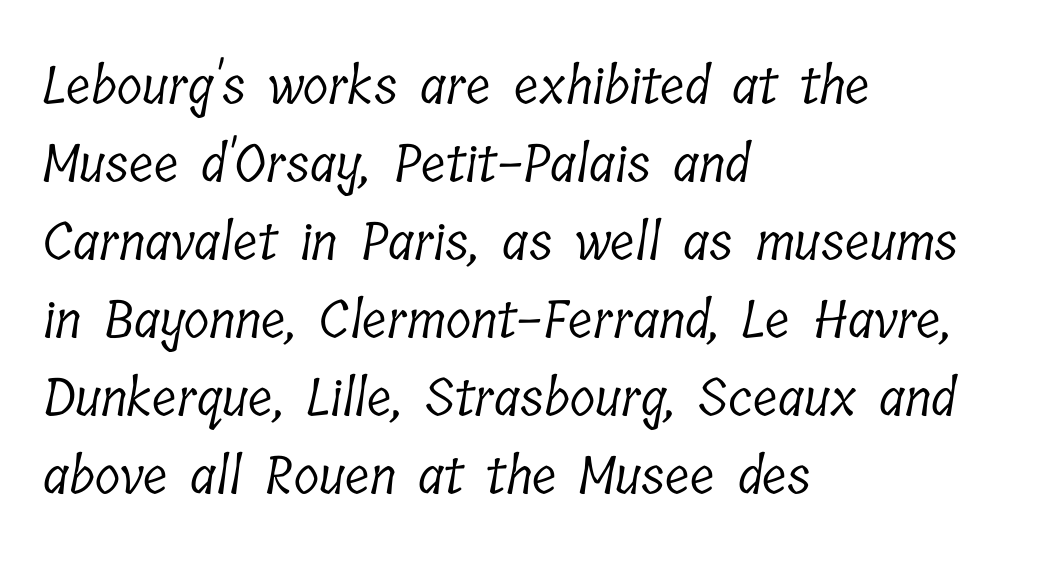
Q: Is the text bold? A: No.
Q: Is the typeface a serif or a sans-serif typeface? A: Serif.
Q: Is the text underlined? A: No.
Q: How is the paragraph aligned? A: Left-aligned.
Q: Is the spacing between letters normal or unusually wide? A: Normal.
Q: Is the spacing between lines tight, normal or loose? A: Normal.
Q: Width (condensed, normal, or wide)? A: Condensed.
Q: Stroke contrast? A: Low.
Q: x-height? A: Medium.
Q: Monospaced? A: No.
